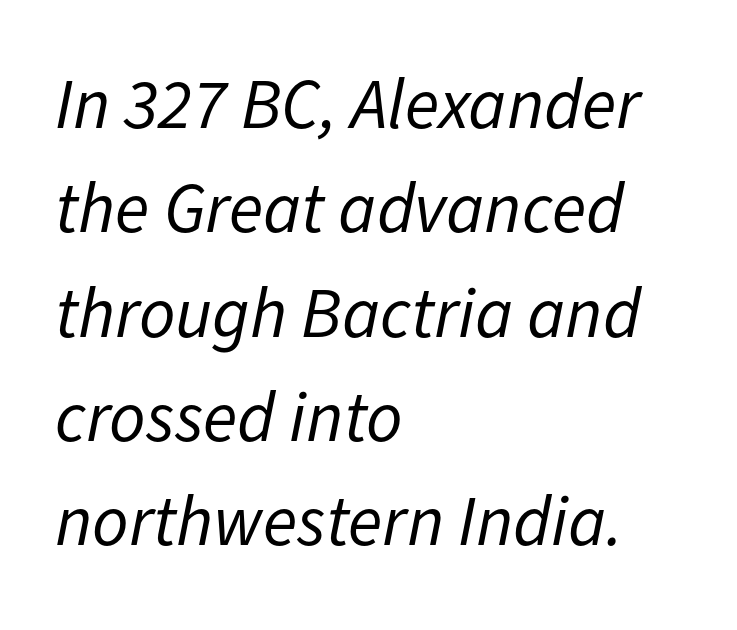
Q: Is the text bold? A: No.
Q: Is the text italic (slanted)? A: Yes, it leans right by about 11 degrees.
Q: Is the text underlined? A: No.
Q: How is the paragraph aligned? A: Left-aligned.
Q: Is the spacing between letters normal or unusually wide? A: Normal.
Q: Is the spacing between lines tight, normal or loose? A: Normal.
Q: Width (condensed, normal, or wide)? A: Normal.
Q: Stroke contrast? A: Low.
Q: x-height? A: Medium.
Q: Monospaced? A: No.
